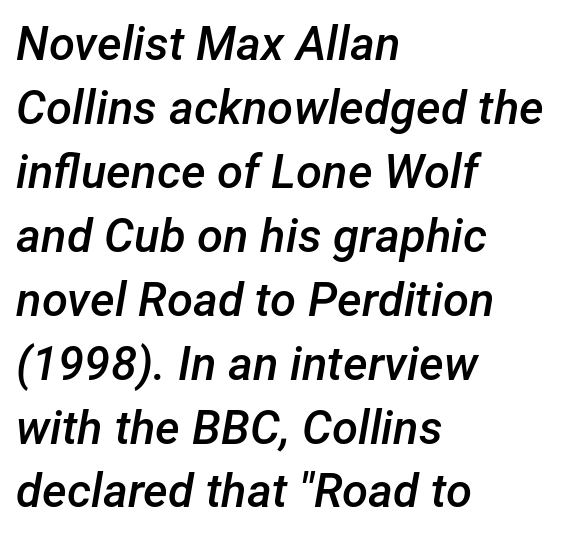
The image shows 47 px semibold type, italic (leaning right); set left-aligned, normal line spacing (1.36x), normal letter spacing, not underlined; low stroke contrast and a medium x-height.
